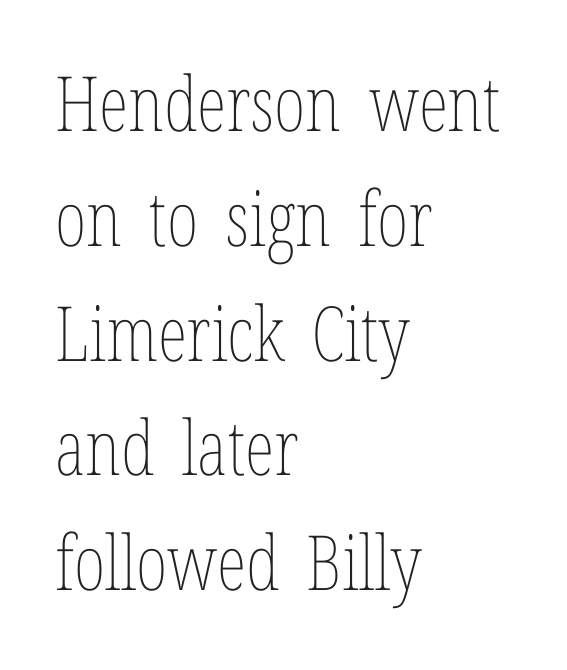
Q: Is the text bold? A: No.
Q: Is the text italic (slanted)? A: No, it is upright.
Q: Is the text underlined? A: No.
Q: How is the paragraph aligned? A: Left-aligned.
Q: Is the spacing between letters normal or unusually wide? A: Normal.
Q: Is the spacing between lines tight, normal or loose? A: Normal.
Q: Width (condensed, normal, or wide)? A: Condensed.
Q: Stroke contrast? A: Low.
Q: x-height? A: Medium.
Q: Monospaced? A: No.
